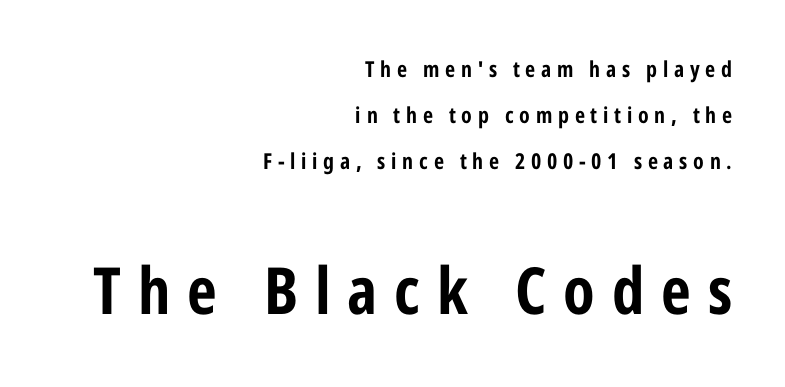
The image shows 65 px bold, condensed sans-serif type, upright; set right-aligned, loose line spacing (2.1x), unusually wide letter spacing (+0.26 em), not underlined; the second (bottom) block is 2.95x larger; low stroke contrast and a medium x-height.
